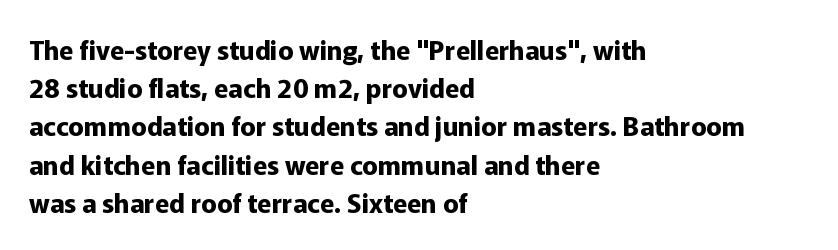
The image shows 26 px bold type, upright; set left-aligned, normal line spacing (1.47x), normal letter spacing, not underlined.
